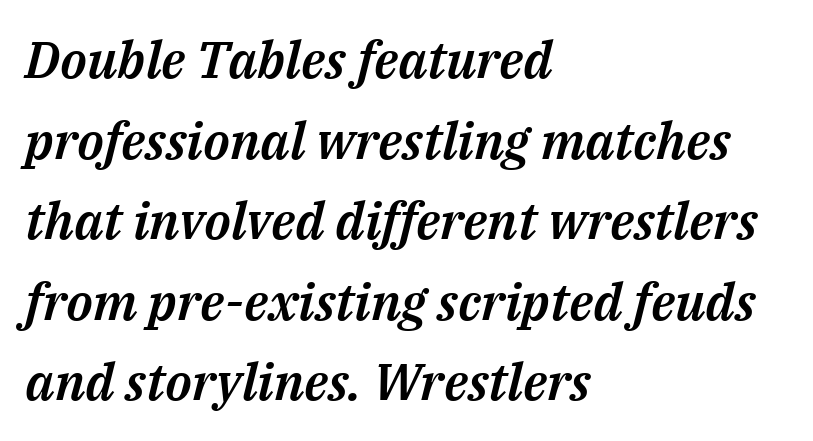
{"italic": "yes", "lean": "right", "slant_degrees": 14, "width": "normal", "stroke_contrast": "medium", "x_height": "medium", "monospaced": "no", "underline": "no", "align": "left", "line_spacing": "normal", "line_spacing_ratio": 1.58, "letter_spacing": "normal", "letter_spacing_em": 0.0, "glyph_px": 51}
